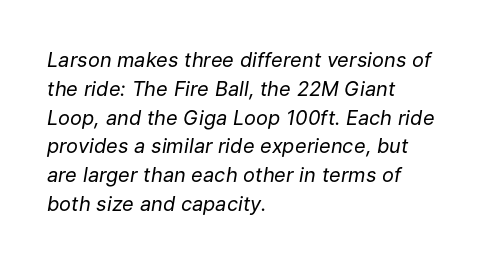
{"italic": "yes", "lean": "right", "slant_degrees": 9, "bold": "no", "underline": "no", "align": "left", "line_spacing": "normal", "line_spacing_ratio": 1.44, "letter_spacing": "normal", "letter_spacing_em": 0.0, "glyph_px": 20}
